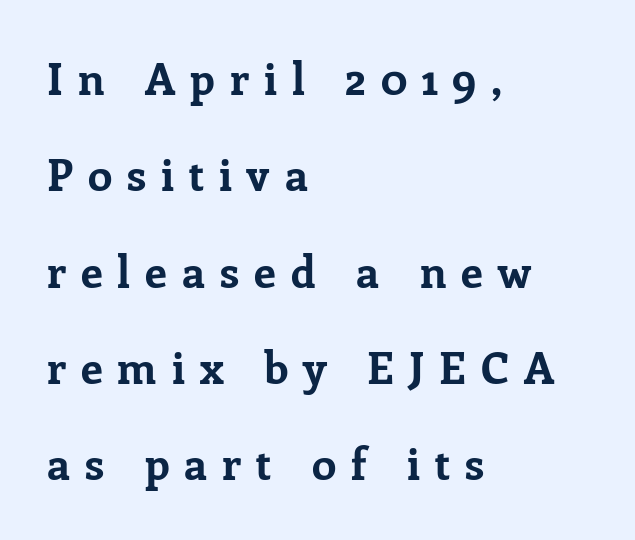
The image shows 44 px bold serif type, upright; set left-aligned, loose line spacing (2.19x), unusually wide letter spacing (+0.34 em), not underlined; low stroke contrast and a medium x-height.
